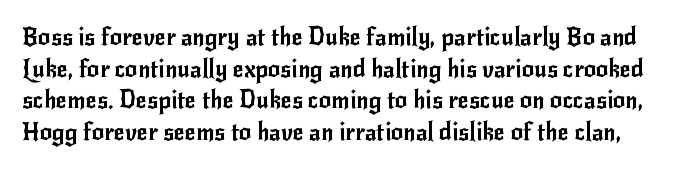
Q: Is the text italic (slanted)? A: No, it is upright.
Q: Is the text underlined? A: No.
Q: Is the spacing between letters normal or unusually wide? A: Normal.
Q: Is the spacing between lines tight, normal or loose? A: Normal.
